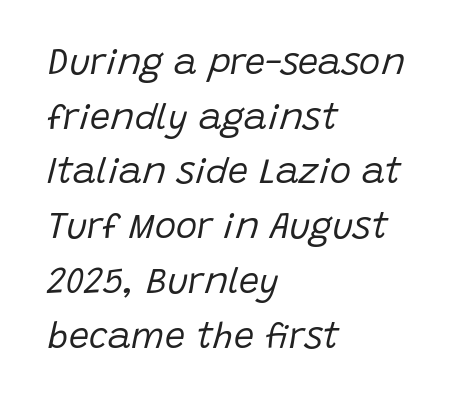
Q: Is the text bold? A: No.
Q: Is the text italic (slanted)? A: Yes, it leans right by about 15 degrees.
Q: Is the text underlined? A: No.
Q: How is the paragraph aligned? A: Left-aligned.
Q: Is the spacing between letters normal or unusually wide? A: Normal.
Q: Is the spacing between lines tight, normal or loose? A: Normal.
Q: Width (condensed, normal, or wide)? A: Normal.
Q: Stroke contrast? A: Low.
Q: x-height? A: Large.
Q: Monospaced? A: No.
